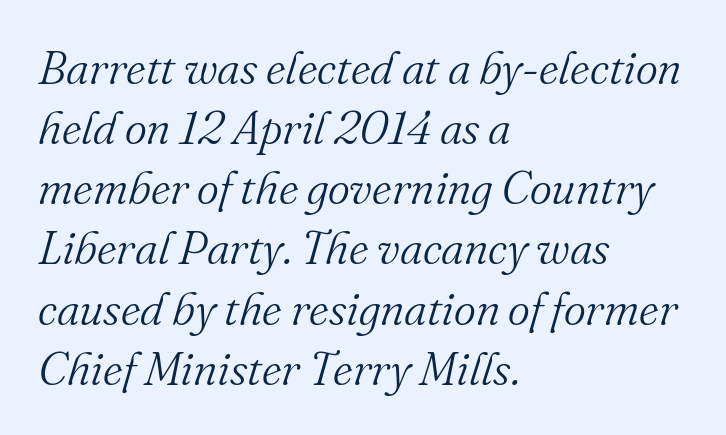
The image shows 47 px light serif type, italic (leaning right); set left-aligned, normal line spacing (1.28x), normal letter spacing, not underlined; medium stroke contrast and a small x-height.
